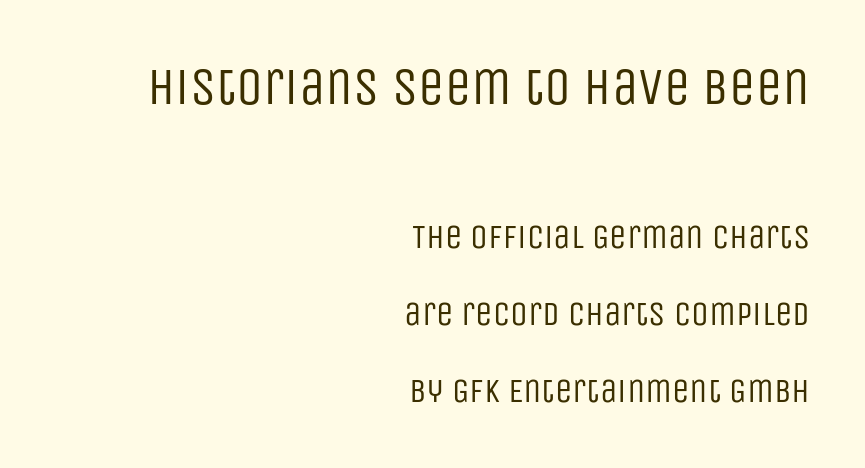
Quick note: interline space is abundant. No extra tracking has been applied to these lines. The rendering uses natural spacing where letterforms have individual widths. Ink coverage per letter is moderate at most.
